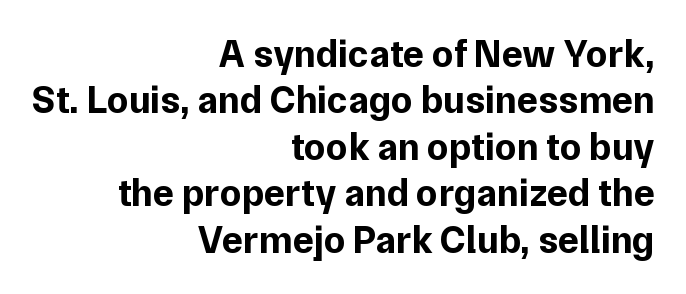
The image shows 39 px bold sans-serif type, upright; set right-aligned, line spacing 1.19x, normal letter spacing, not underlined; low stroke contrast and a medium x-height.
